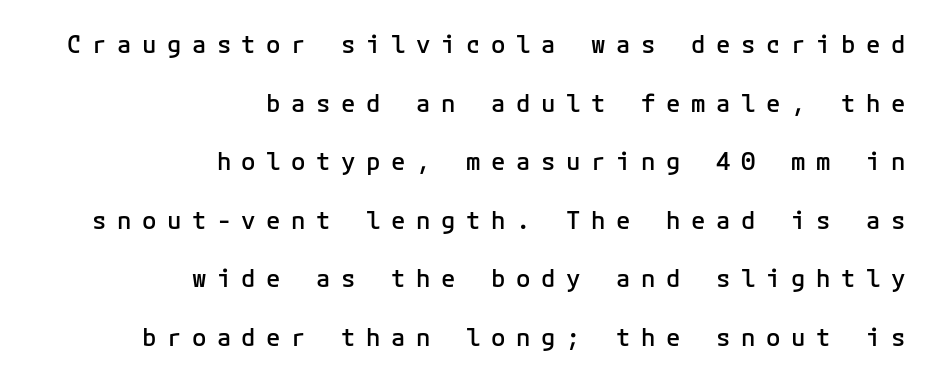
Q: Is the text bold? A: Semi-bold.
Q: Is the text italic (slanted)? A: No, it is upright.
Q: Is the text underlined? A: No.
Q: How is the paragraph aligned? A: Right-aligned.
Q: Is the spacing between letters normal or unusually wide? A: Unusually wide.
Q: Is the spacing between lines tight, normal or loose? A: Loose.
